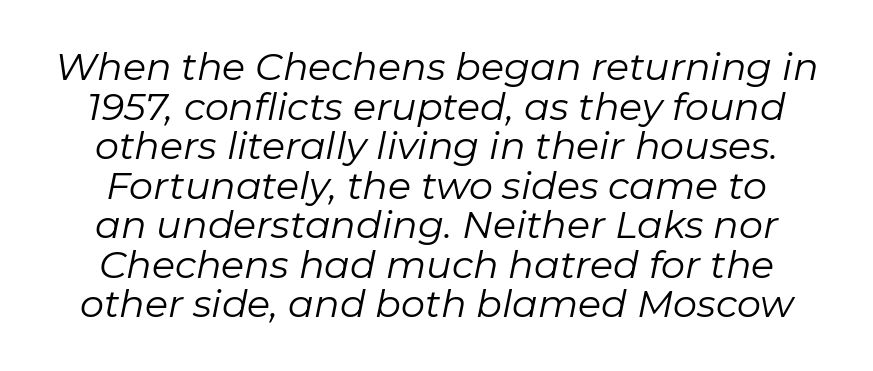
Q: Is the text bold? A: No.
Q: Is the text italic (slanted)? A: Yes, it leans right by about 11 degrees.
Q: Is the text underlined? A: No.
Q: Is the spacing between letters normal or unusually wide? A: Normal.
Q: Is the spacing between lines tight, normal or loose? A: Tight.
Q: Width (condensed, normal, or wide)? A: Normal.
Q: Stroke contrast? A: Low.
Q: x-height? A: Medium.
Q: Monospaced? A: No.
